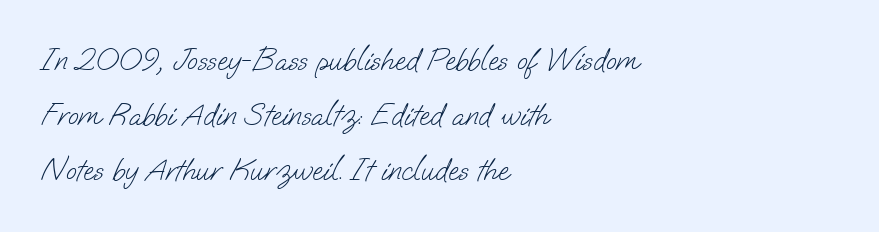
{"serif": "no", "bold": "no", "weight": "light", "width": "normal", "stroke_contrast": "low", "x_height": "small", "monospaced": "no", "underline": "no", "align": "left", "line_spacing_ratio": 1.78, "letter_spacing": "normal", "letter_spacing_em": 0.0, "glyph_px": 31}
